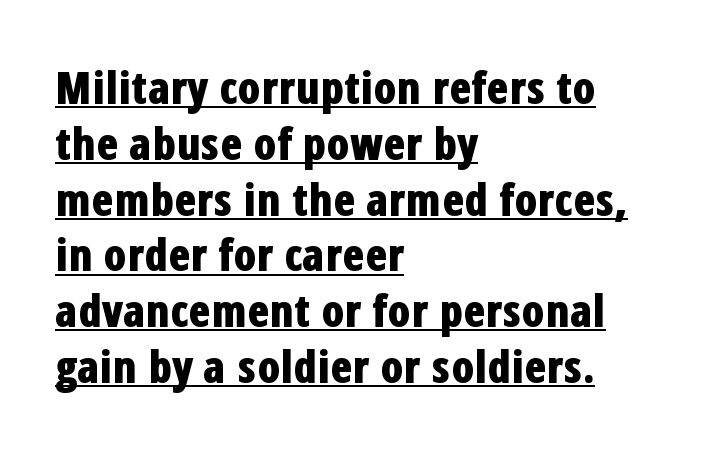
{"serif": "no", "italic": "no", "bold": "yes", "weight": "bold", "width": "condensed", "stroke_contrast": "low", "x_height": "medium", "monospaced": "no", "underline": "yes", "align": "left", "line_spacing_ratio": 1.24, "letter_spacing": "normal", "letter_spacing_em": 0.0, "glyph_px": 45}
